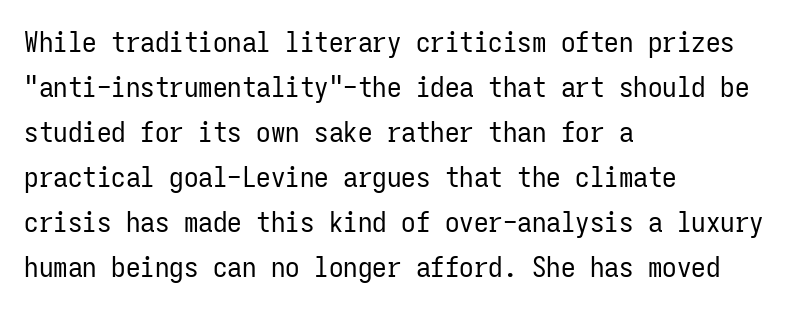
{"serif": "no", "italic": "no", "bold": "no", "weight": "regular", "width": "condensed", "stroke_contrast": "low", "x_height": "medium", "monospaced": "yes", "underline": "no", "align": "left", "line_spacing": "normal", "line_spacing_ratio": 1.55, "letter_spacing": "normal", "letter_spacing_em": 0.0, "glyph_px": 29}
